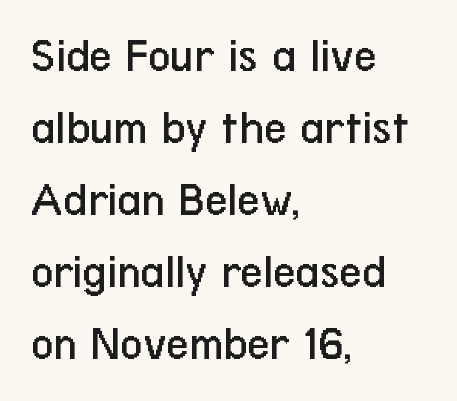
Q: Is the text bold? A: No.
Q: Is the text italic (slanted)? A: No, it is upright.
Q: Is the typeface a serif or a sans-serif typeface? A: Sans-serif.
Q: Is the text underlined? A: No.
Q: How is the paragraph aligned? A: Left-aligned.
Q: Is the spacing between letters normal or unusually wide? A: Normal.
Q: Is the spacing between lines tight, normal or loose? A: Normal.
Q: Width (condensed, normal, or wide)? A: Condensed.
Q: Stroke contrast? A: Low.
Q: x-height? A: Medium.
Q: Monospaced? A: No.
